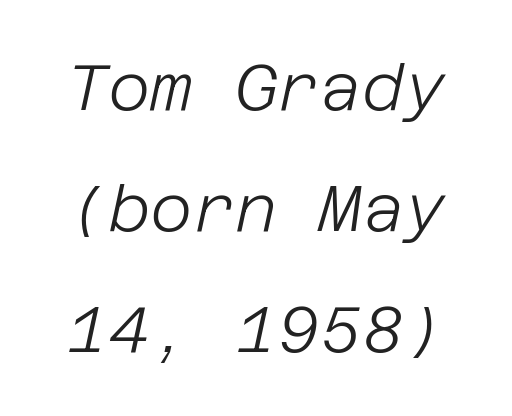
{"italic": "yes", "lean": "right", "slant_degrees": 12, "bold": "no", "weight": "light", "width": "normal", "stroke_contrast": "low", "x_height": "large", "underline": "no", "line_spacing_ratio": 1.86, "letter_spacing": "normal", "letter_spacing_em": 0.0, "glyph_px": 65}
